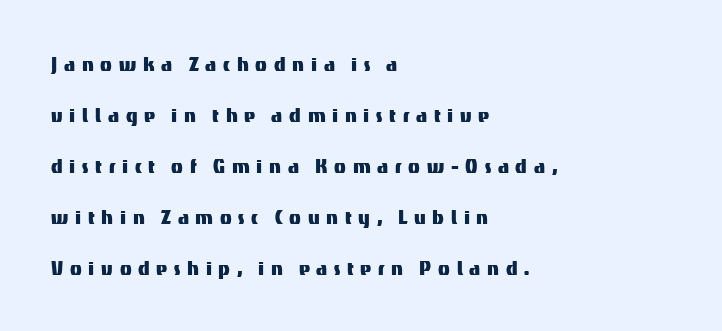
The image shows 24 px text type, upright; set left-aligned, loose line spacing (2.12x), unusually wide letter spacing (+0.28 em), not underlined.
